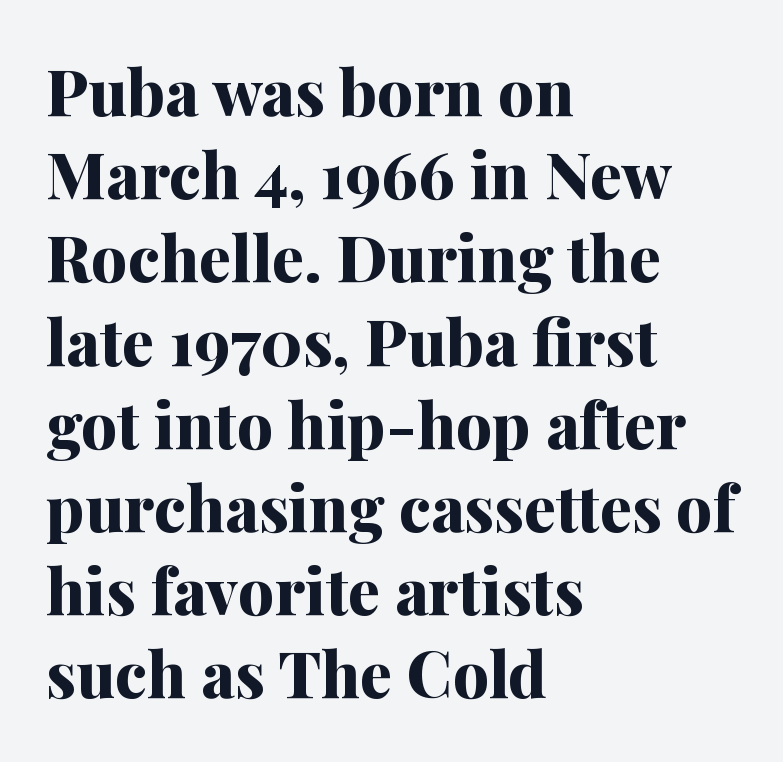
{"serif": "yes", "italic": "no", "bold": "yes", "weight": "bold", "width": "normal", "stroke_contrast": "medium", "x_height": "medium", "monospaced": "no", "underline": "no", "align": "left", "line_spacing": "normal", "line_spacing_ratio": 1.3, "letter_spacing": "normal", "letter_spacing_em": 0.0, "glyph_px": 64}
